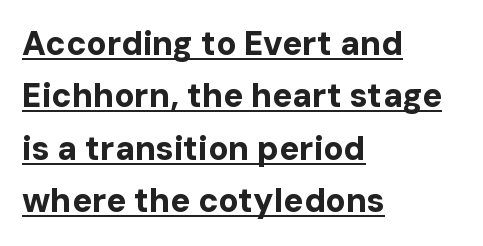
Q: Is the text bold? A: Yes.
Q: Is the text italic (slanted)? A: No, it is upright.
Q: Is the typeface a serif or a sans-serif typeface? A: Sans-serif.
Q: Is the text underlined? A: Yes.
Q: How is the paragraph aligned? A: Left-aligned.
Q: Is the spacing between letters normal or unusually wide? A: Normal.
Q: Is the spacing between lines tight, normal or loose? A: Normal.
Q: Width (condensed, normal, or wide)? A: Normal.
Q: Stroke contrast? A: Low.
Q: x-height? A: Medium.
Q: Monospaced? A: No.
